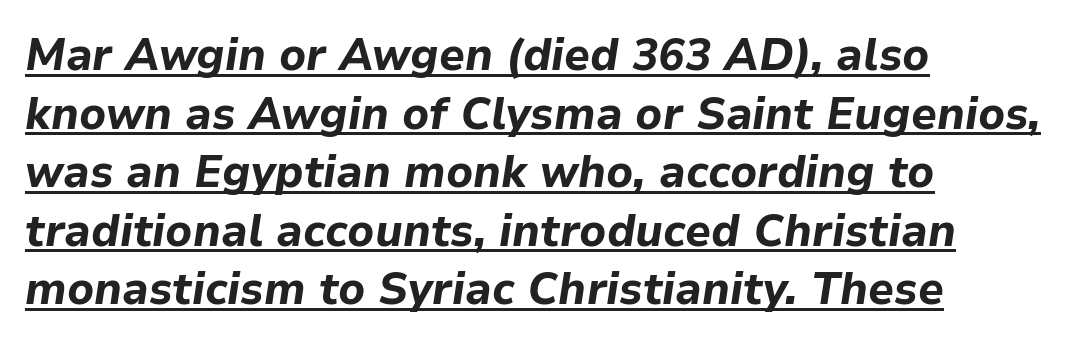
Q: Is the text bold? A: Yes.
Q: Is the text italic (slanted)? A: Yes, it leans right by about 9 degrees.
Q: Is the text underlined? A: Yes.
Q: How is the paragraph aligned? A: Left-aligned.
Q: Is the spacing between letters normal or unusually wide? A: Normal.
Q: Is the spacing between lines tight, normal or loose? A: Normal.
Q: Width (condensed, normal, or wide)? A: Normal.
Q: Stroke contrast? A: Low.
Q: x-height? A: Medium.
Q: Monospaced? A: No.
